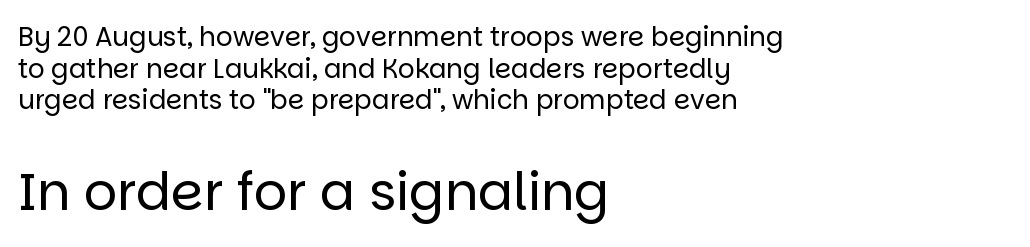
The string is rendered with underlining switched off. Nothing unusual about the tracking: characters are spaced as the font intends. The passage shown is typed in a proportional face where columns would drift. The ragged edge is on the right, which tells us the setting is flush left. A light-to-regular cut is what we see here. Larger block? The one below; the one above is distinctly smaller.
